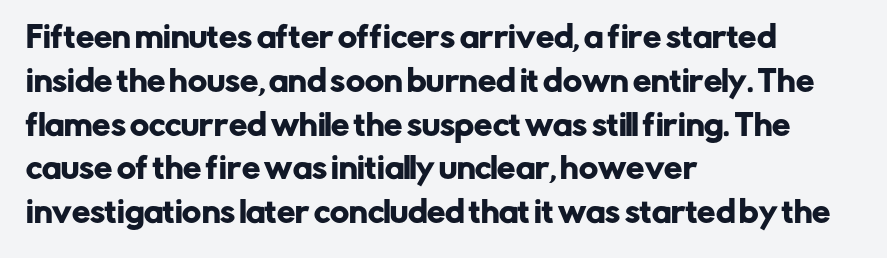
The rag falls on the right side of this text block. Is there any slant? The stems are plumb. These lines are rendered in a variable-pitch font. The block of text has a typical density, with ordinary space between rows.
